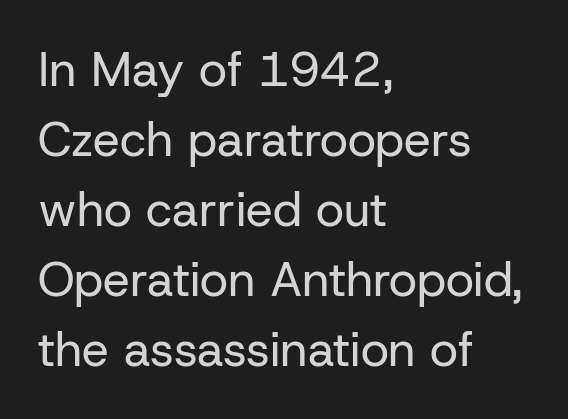
Q: Is the text bold? A: No.
Q: Is the text italic (slanted)? A: No, it is upright.
Q: Is the typeface a serif or a sans-serif typeface? A: Sans-serif.
Q: Is the text underlined? A: No.
Q: How is the paragraph aligned? A: Left-aligned.
Q: Is the spacing between letters normal or unusually wide? A: Normal.
Q: Is the spacing between lines tight, normal or loose? A: Normal.
Q: Width (condensed, normal, or wide)? A: Normal.
Q: Stroke contrast? A: Low.
Q: x-height? A: Medium.
Q: Monospaced? A: No.
